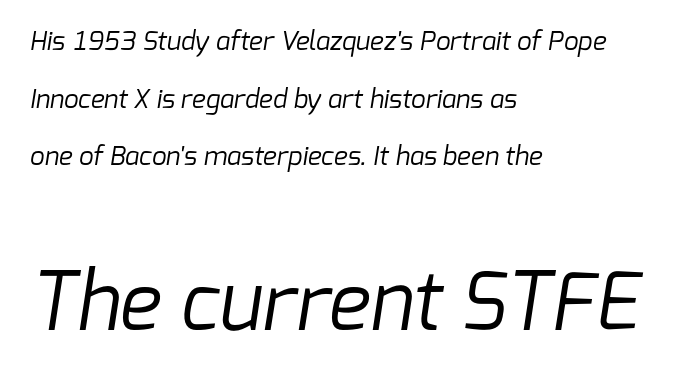
Q: Is the text bold? A: No.
Q: Is the typeface a serif or a sans-serif typeface? A: Sans-serif.
Q: Is the text underlined? A: No.
Q: How is the paragraph aligned? A: Left-aligned.
Q: Is the spacing between letters normal or unusually wide? A: Normal.
Q: Is the spacing between lines tight, normal or loose? A: Loose.
Q: Which block of text is set in a larger size, the first (top) or the second (bottom)? A: The second (bottom) one.
Q: Width (condensed, normal, or wide)? A: Normal.
Q: Stroke contrast? A: Low.
Q: x-height? A: Medium.
Q: Monospaced? A: No.
